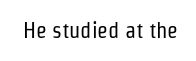
Q: Is the text bold? A: No.
Q: Is the text italic (slanted)? A: No, it is upright.
Q: Is the text underlined? A: No.
Q: Is the spacing between letters normal or unusually wide? A: Normal.
